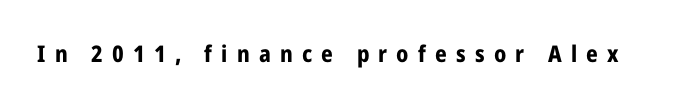
{"italic": "no", "bold": "yes", "underline": "no", "letter_spacing": "wide", "letter_spacing_em": 0.4, "glyph_px": 23}
